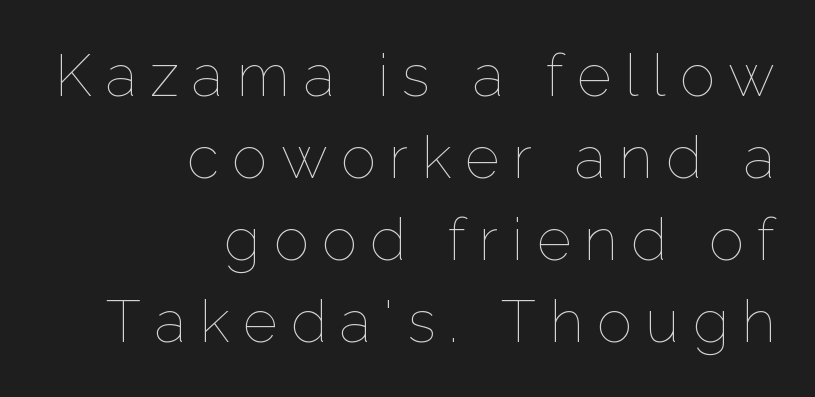
{"italic": "no", "bold": "no", "weight": "thin", "width": "normal", "stroke_contrast": "low", "x_height": "medium", "monospaced": "no", "underline": "no", "align": "right", "line_spacing": "normal", "line_spacing_ratio": 1.39, "letter_spacing": "wide", "letter_spacing_em": 0.23, "glyph_px": 59}
